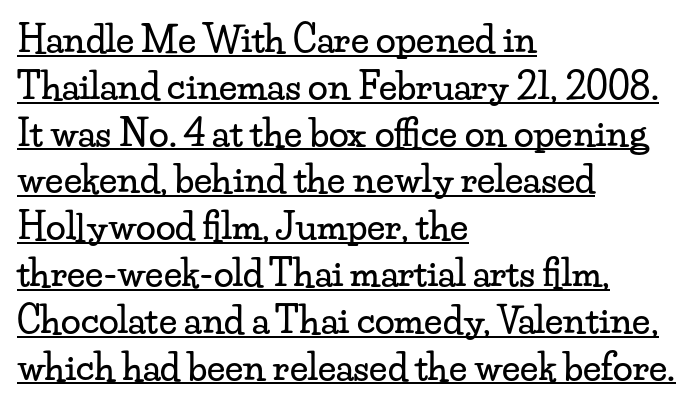
Q: Is the text italic (slanted)? A: No, it is upright.
Q: Is the typeface a serif or a sans-serif typeface? A: Serif.
Q: Is the text underlined? A: Yes.
Q: How is the paragraph aligned? A: Left-aligned.
Q: Is the spacing between letters normal or unusually wide? A: Normal.
Q: Is the spacing between lines tight, normal or loose? A: Normal.
Q: Width (condensed, normal, or wide)? A: Wide.
Q: Stroke contrast? A: Low.
Q: x-height? A: Small.
Q: Monospaced? A: No.
